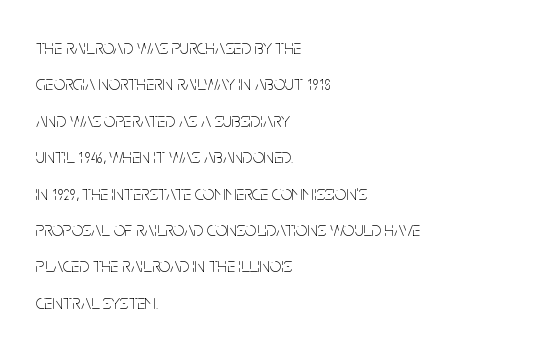
Honestly, there is no underline to notice here at all. Unbolded letterforms with no extra heft. Short and long lines alike share a common starting point at left. The letters stand straight up with perfectly vertical stems. Tracking value appears to be zero — textbook default spacing.
